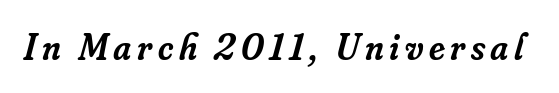
Q: Is the text bold? A: Semi-bold.
Q: Is the text italic (slanted)? A: Yes, it leans right by about 16 degrees.
Q: Is the typeface a serif or a sans-serif typeface? A: Serif.
Q: Is the text underlined? A: No.
Q: Width (condensed, normal, or wide)? A: Normal.
Q: Stroke contrast? A: Low.
Q: x-height? A: Small.
Q: Monospaced? A: No.
